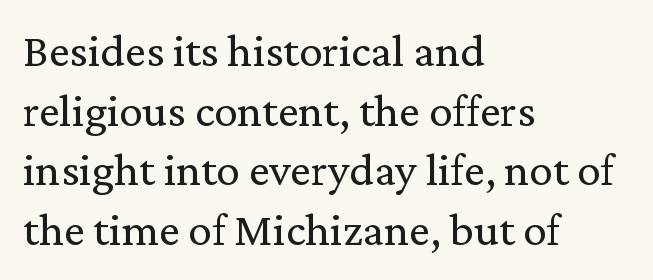
{"serif": "yes", "italic": "no", "bold": "no", "weight": "regular", "width": "normal", "stroke_contrast": "low", "x_height": "medium", "monospaced": "no", "underline": "no", "align": "left", "line_spacing": "normal", "line_spacing_ratio": 1.27, "letter_spacing": "normal", "letter_spacing_em": 0.0, "glyph_px": 47}
